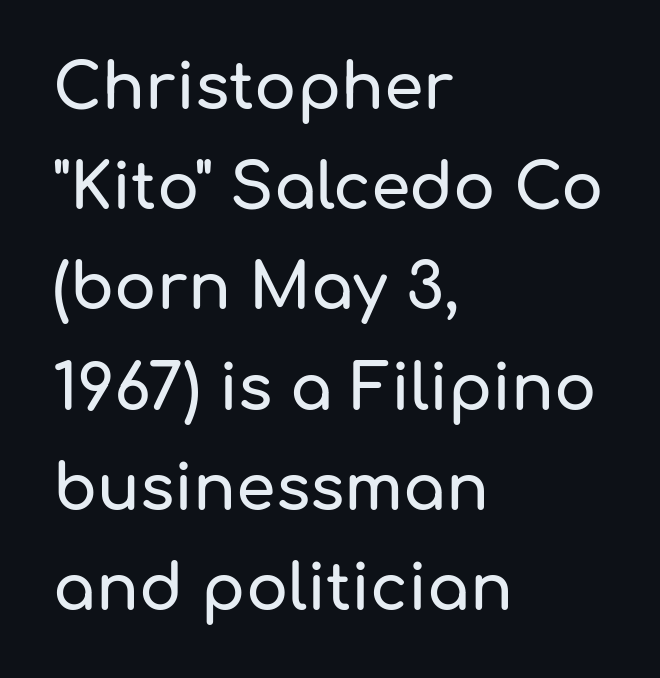
The image shows 63 px sans-serif type, upright; set left-aligned, normal line spacing (1.59x), normal letter spacing, not underlined; low stroke contrast and a medium x-height.
